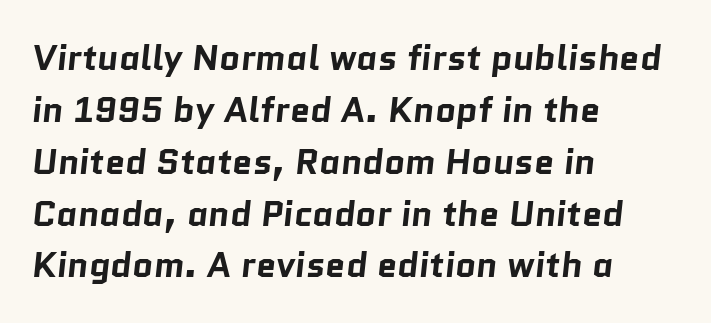
Q: Is the text bold? A: Yes.
Q: Is the typeface a serif or a sans-serif typeface? A: Sans-serif.
Q: Is the text underlined? A: No.
Q: How is the paragraph aligned? A: Left-aligned.
Q: Is the spacing between letters normal or unusually wide? A: Normal.
Q: Is the spacing between lines tight, normal or loose? A: Normal.
Q: Width (condensed, normal, or wide)? A: Normal.
Q: Stroke contrast? A: Low.
Q: x-height? A: Medium.
Q: Monospaced? A: No.
